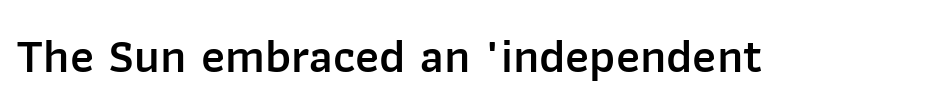
Q: Is the text bold? A: Semi-bold.
Q: Is the text italic (slanted)? A: No, it is upright.
Q: Is the typeface a serif or a sans-serif typeface? A: Sans-serif.
Q: Is the text underlined? A: No.
Q: Is the spacing between letters normal or unusually wide? A: Normal.
Q: Width (condensed, normal, or wide)? A: Normal.
Q: Stroke contrast? A: Low.
Q: x-height? A: Medium.
Q: Monospaced? A: No.
